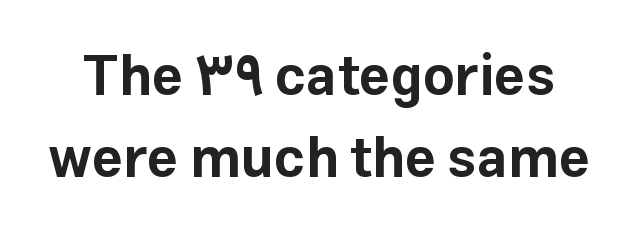
The image shows 55 px bold sans-serif type, upright; set normal line spacing (1.49x), normal letter spacing, not underlined; low stroke contrast and a medium x-height.
